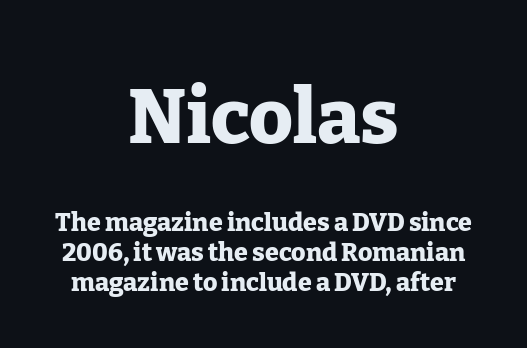
The image shows 76 px heavy serif type, upright; set centered, line spacing 1.2x, normal letter spacing, not underlined; the first (top) block is 3.04x larger; low stroke contrast and a medium x-height.
